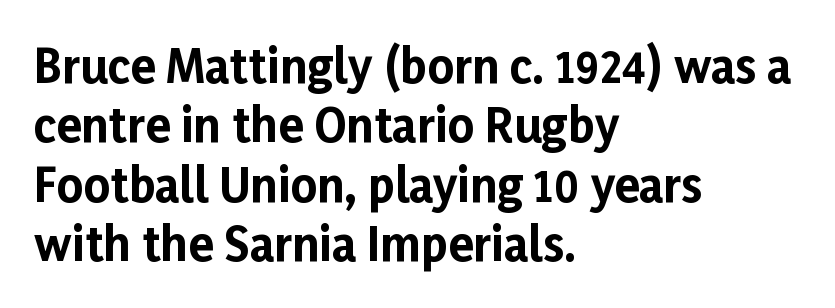
{"serif": "no", "italic": "no", "bold": "yes", "weight": "bold", "width": "normal", "stroke_contrast": "low", "x_height": "medium", "monospaced": "no", "underline": "no", "align": "left", "line_spacing": "normal", "line_spacing_ratio": 1.29, "letter_spacing": "normal", "letter_spacing_em": 0.0, "glyph_px": 46}
